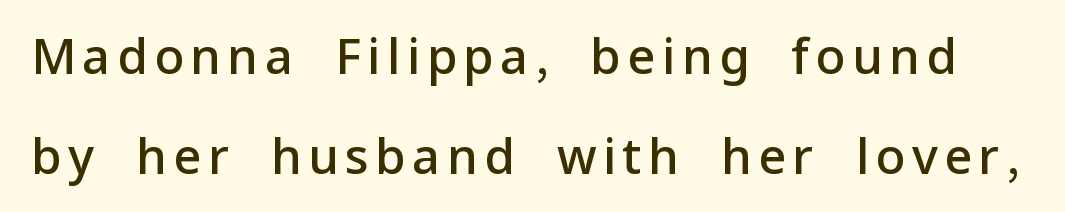
{"serif": "no", "italic": "no", "bold": "semi", "weight": "semibold", "width": "normal", "stroke_contrast": "low", "x_height": "medium", "monospaced": "no", "underline": "no", "line_spacing": "loose", "line_spacing_ratio": 2.05, "glyph_px": 49}
